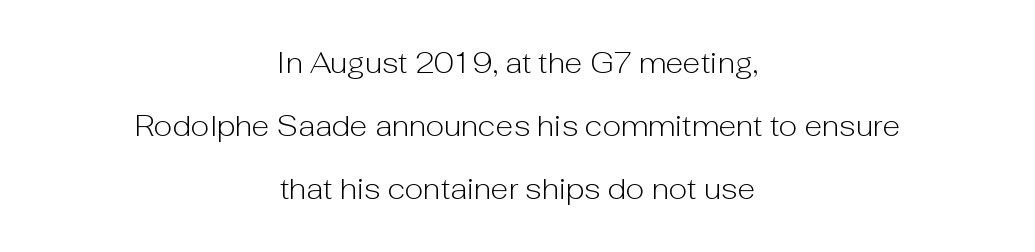
The image shows 29 px light sans-serif type, upright; set centered, loose line spacing (2.18x), normal letter spacing, not underlined; low stroke contrast and a medium x-height.
